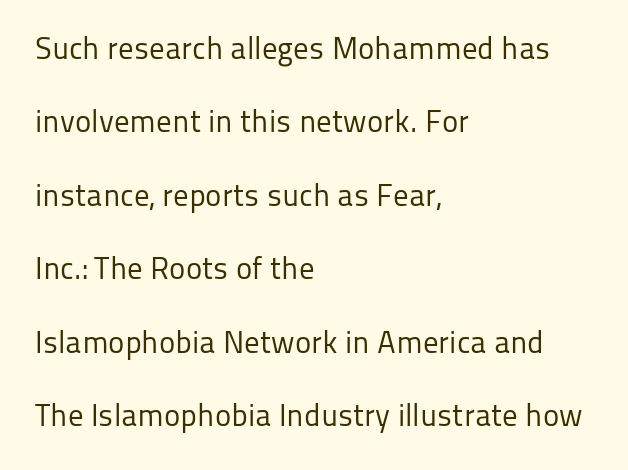
Q: Is the text bold? A: No.
Q: Is the text italic (slanted)? A: No, it is upright.
Q: Is the typeface a serif or a sans-serif typeface? A: Sans-serif.
Q: Is the text underlined? A: No.
Q: How is the paragraph aligned? A: Left-aligned.
Q: Is the spacing between letters normal or unusually wide? A: Normal.
Q: Is the spacing between lines tight, normal or loose? A: Loose.
Q: Width (condensed, normal, or wide)? A: Normal.
Q: Stroke contrast? A: Low.
Q: x-height? A: Medium.
Q: Monospaced? A: No.
